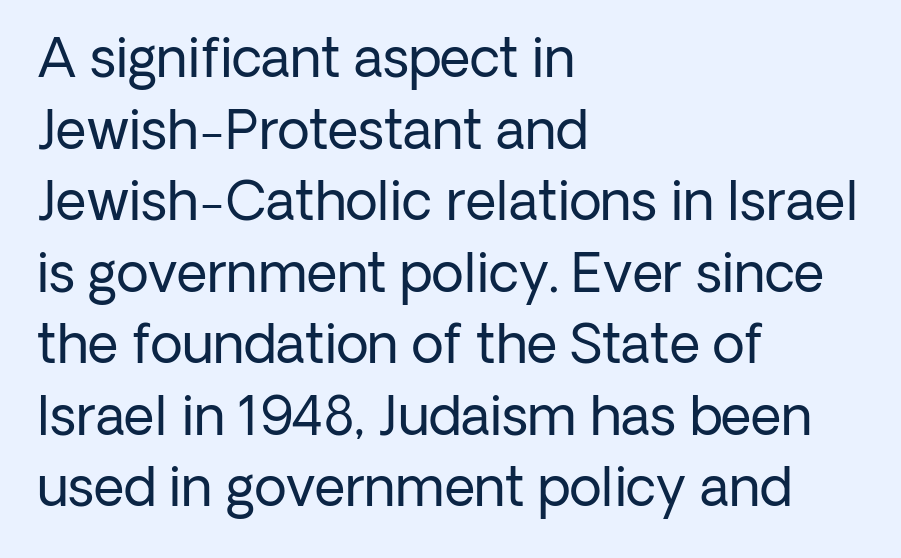
Typographically, this falls in the sans-serif category. The specimen omits any rule beneath the text block's lines. The passage shown is typed in a proportional face where columns would drift. The letters sit at their default tracking, neither squeezed nor spread.
